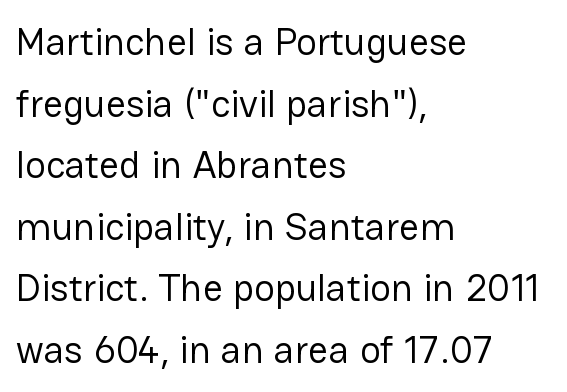
{"serif": "no", "italic": "no", "bold": "no", "weight": "regular", "width": "normal", "stroke_contrast": "low", "x_height": "medium", "monospaced": "no", "underline": "no", "align": "left", "line_spacing": "normal", "line_spacing_ratio": 1.58, "letter_spacing": "normal", "letter_spacing_em": 0.0, "glyph_px": 39}
